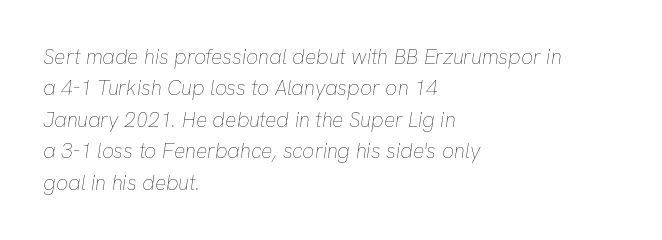
{"italic": "yes", "lean": "right", "slant_degrees": 8, "bold": "no", "underline": "no", "align": "left", "line_spacing": "normal", "line_spacing_ratio": 1.5, "letter_spacing": "normal", "letter_spacing_em": 0.0, "glyph_px": 21}
